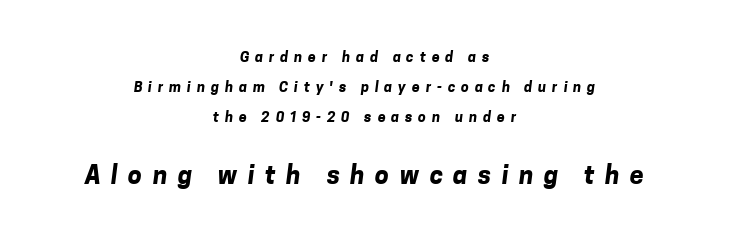
{"bold": "yes", "underline": "no", "align": "center", "line_spacing": "loose", "line_spacing_ratio": 2.16, "letter_spacing": "wide", "letter_spacing_em": 0.42, "larger_block": "second", "size_ratio": 1.79, "glyph_px": 25}
